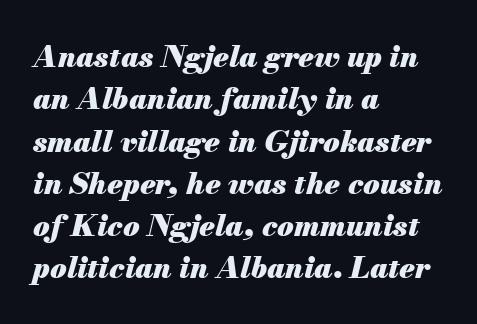
The image shows 30 px heavy type, italic (leaning right); set left-aligned, normal line spacing (1.41x), normal letter spacing, not underlined; medium stroke contrast and a small x-height.
